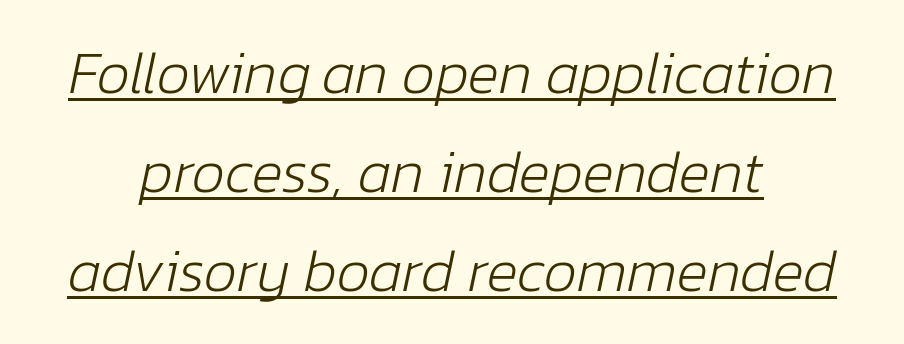
Q: Is the text bold? A: No.
Q: Is the text italic (slanted)? A: Yes, it leans right by about 12 degrees.
Q: Is the text underlined? A: Yes.
Q: How is the paragraph aligned? A: Centered.
Q: Is the spacing between letters normal or unusually wide? A: Normal.
Q: Is the spacing between lines tight, normal or loose? A: Normal.
Q: Width (condensed, normal, or wide)? A: Normal.
Q: Stroke contrast? A: Low.
Q: x-height? A: Medium.
Q: Monospaced? A: No.
